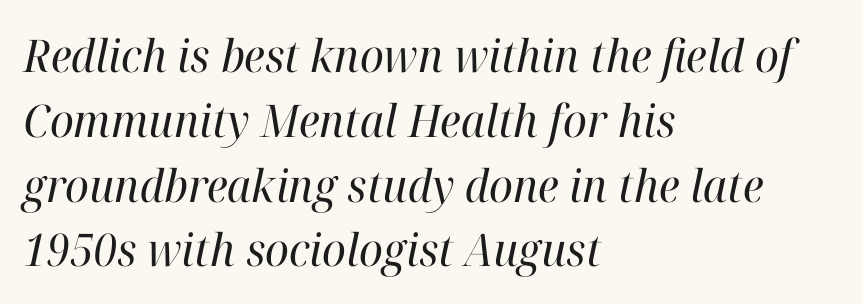
Q: Is the text bold? A: No.
Q: Is the text italic (slanted)? A: Yes, it leans right by about 12 degrees.
Q: Is the typeface a serif or a sans-serif typeface? A: Serif.
Q: Is the text underlined? A: No.
Q: How is the paragraph aligned? A: Left-aligned.
Q: Is the spacing between letters normal or unusually wide? A: Normal.
Q: Is the spacing between lines tight, normal or loose? A: Normal.
Q: Width (condensed, normal, or wide)? A: Normal.
Q: Stroke contrast? A: High.
Q: x-height? A: Medium.
Q: Monospaced? A: No.
